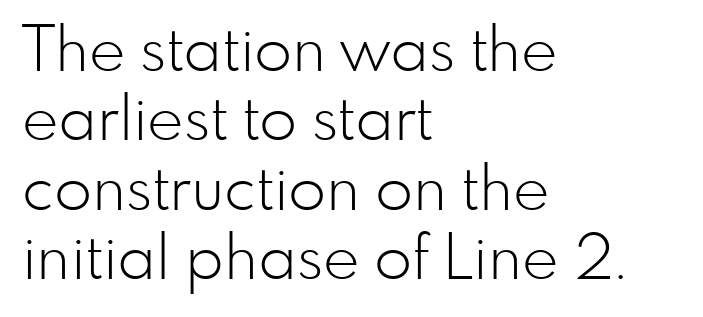
{"serif": "no", "italic": "no", "bold": "no", "weight": "light", "width": "normal", "stroke_contrast": "low", "x_height": "small", "monospaced": "no", "underline": "no", "align": "left", "line_spacing": "tight", "line_spacing_ratio": 1.12, "letter_spacing": "normal", "letter_spacing_em": 0.0, "glyph_px": 62}
